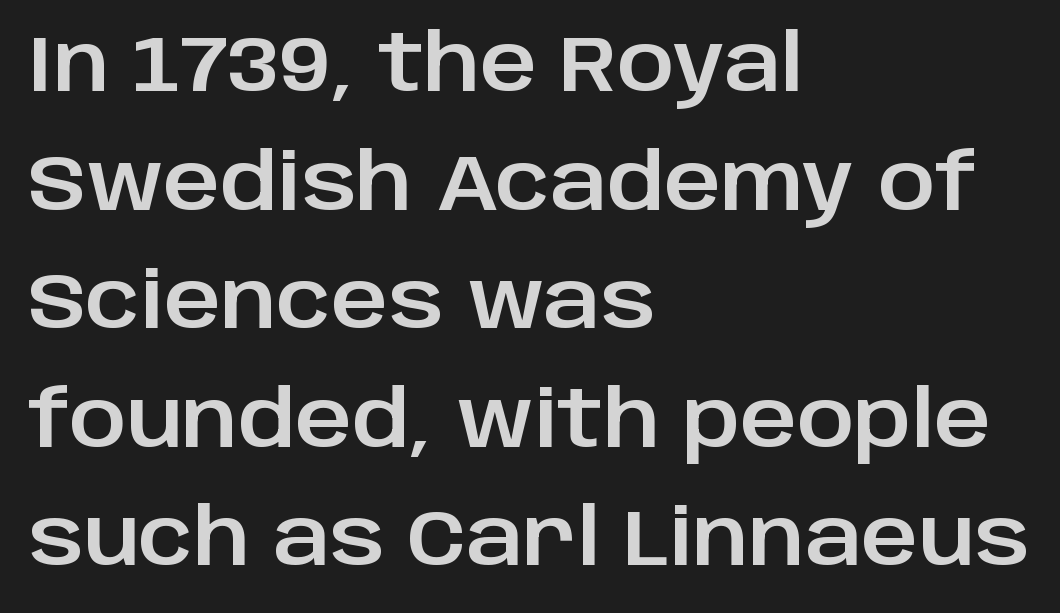
The image shows 78 px sans-serif type, upright; set left-aligned, normal line spacing (1.52x), normal letter spacing, not underlined; low stroke contrast and a large x-height.
